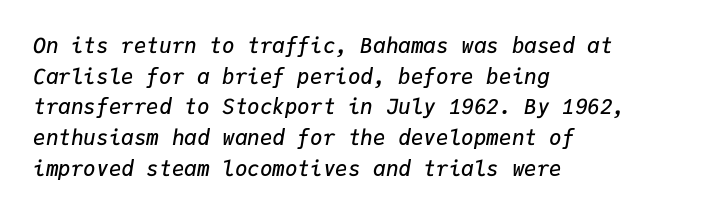
Q: Is the text bold? A: Semi-bold.
Q: Is the text italic (slanted)? A: Yes, it leans right by about 9 degrees.
Q: Is the text underlined? A: No.
Q: How is the paragraph aligned? A: Left-aligned.
Q: Is the spacing between letters normal or unusually wide? A: Normal.
Q: Is the spacing between lines tight, normal or loose? A: Normal.
